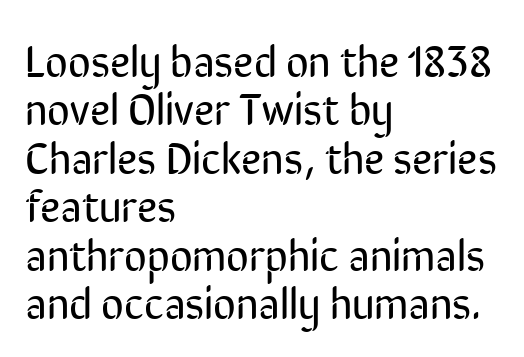
Q: Is the text bold? A: No.
Q: Is the text italic (slanted)? A: No, it is upright.
Q: Is the typeface a serif or a sans-serif typeface? A: Sans-serif.
Q: Is the text underlined? A: No.
Q: How is the paragraph aligned? A: Left-aligned.
Q: Is the spacing between letters normal or unusually wide? A: Normal.
Q: Is the spacing between lines tight, normal or loose? A: Tight.
Q: Width (condensed, normal, or wide)? A: Condensed.
Q: Stroke contrast? A: Low.
Q: x-height? A: Medium.
Q: Monospaced? A: No.
